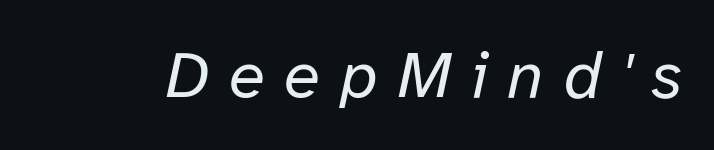
The font sits on the lighter half of the weight spectrum, regular included. Students, note that the glyphs here are deliberately spaced far apart. Looks like regular typesetting: each glyph gets only the width it needs. Clear beneath every line of the passage. The whole block is typeset with a tilt.
